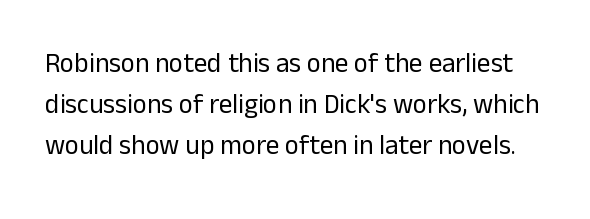
{"italic": "no", "bold": "no", "underline": "no", "line_spacing": "normal", "line_spacing_ratio": 1.52, "letter_spacing": "normal", "letter_spacing_em": 0.0, "glyph_px": 27}
